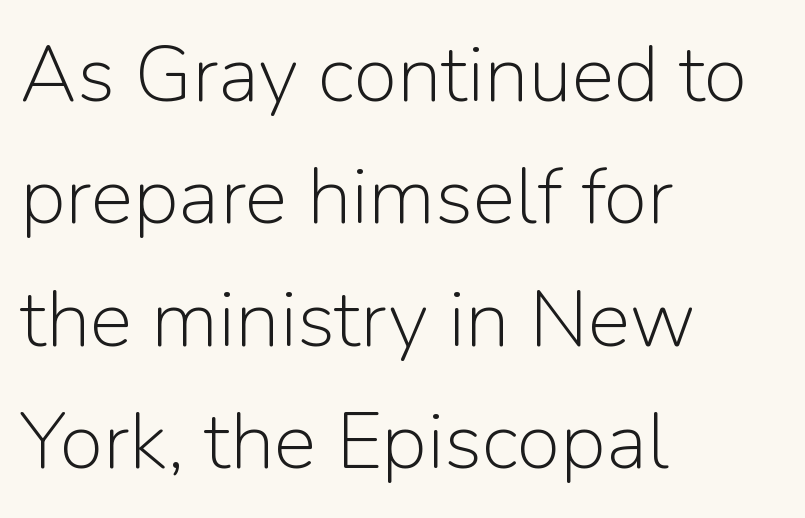
The image shows 80 px light sans-serif type, upright; set left-aligned, normal line spacing (1.53x), normal letter spacing, not underlined; low stroke contrast and a medium x-height.
